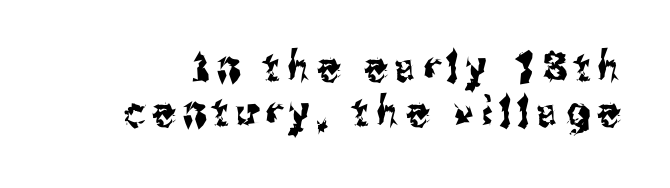
This sample trades vertical openness for compactness between lines. Think of a printed novel: that variable character pitch is what you see here. The letters stand upright; this is a roman face. Letterform terminals end flat and unadorned throughout the passage. A clean baseline with only descenders dipping below it.
